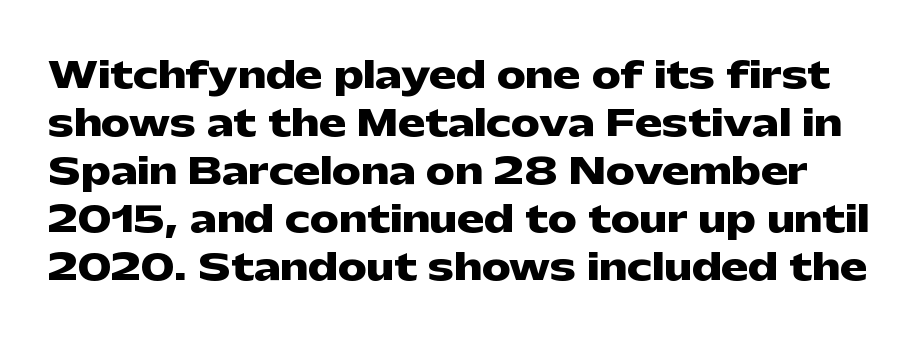
{"serif": "no", "italic": "no", "bold": "yes", "weight": "heavy", "width": "wide", "stroke_contrast": "low", "x_height": "medium", "monospaced": "no", "underline": "no", "line_spacing": "normal", "line_spacing_ratio": 1.33, "letter_spacing": "normal", "letter_spacing_em": 0.0, "glyph_px": 36}
